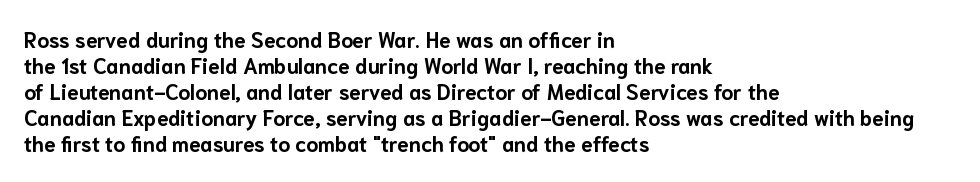
Q: Is the text bold? A: Yes.
Q: Is the text italic (slanted)? A: No, it is upright.
Q: Is the text underlined? A: No.
Q: How is the paragraph aligned? A: Left-aligned.
Q: Is the spacing between letters normal or unusually wide? A: Normal.
